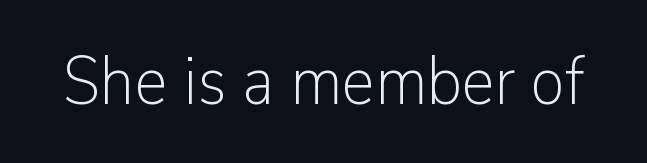
{"serif": "no", "italic": "no", "bold": "no", "weight": "light", "width": "normal", "stroke_contrast": "low", "x_height": "medium", "monospaced": "no", "underline": "no", "letter_spacing": "normal", "letter_spacing_em": 0.0, "glyph_px": 68}
